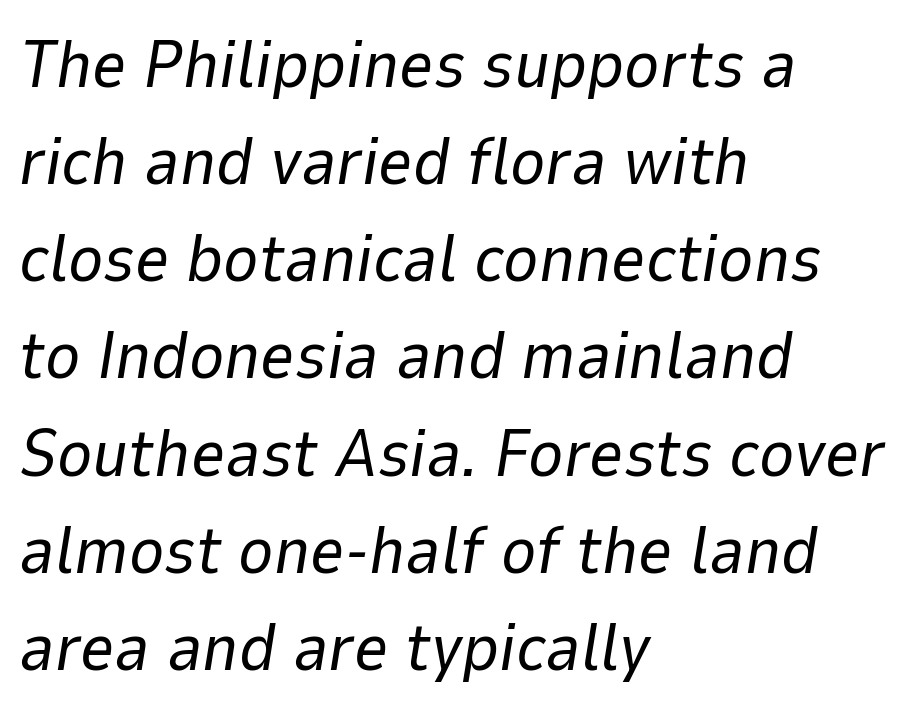
The image shows 67 px regular-weight type, italic (leaning right); set left-aligned, normal line spacing (1.45x), normal letter spacing, not underlined; low stroke contrast and a medium x-height.
